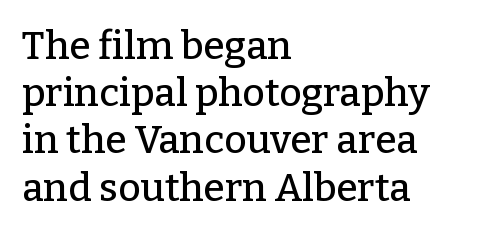
The image shows 39 px serif type, upright; set left-aligned, line spacing 1.21x, normal letter spacing, not underlined; low stroke contrast and a medium x-height.
